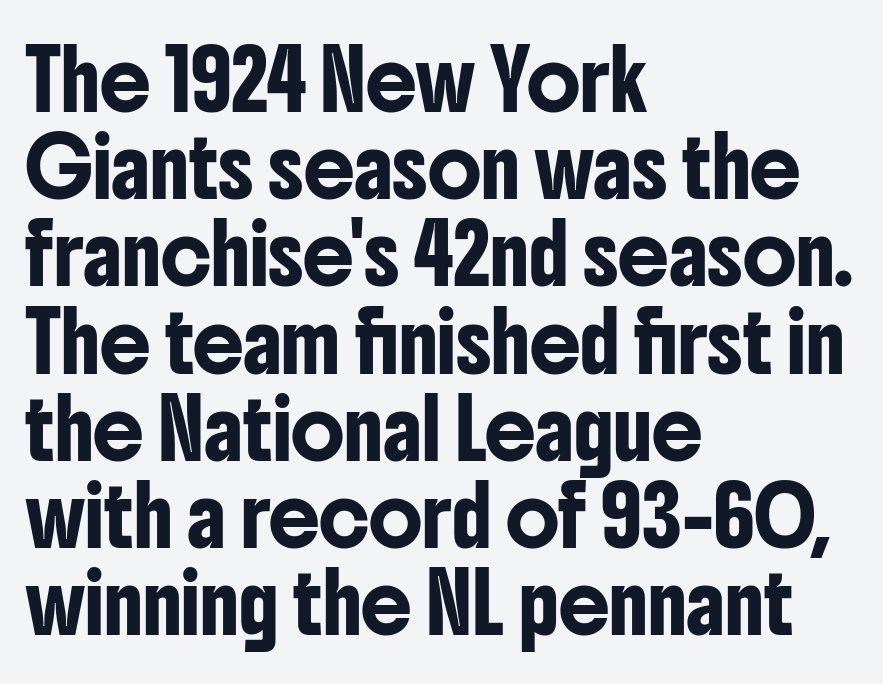
Letter spacing: default. The font family rendered here belongs to the sans-serif group. Think of a printed novel: that variable character pitch is what you see here. No word sits above an underline.
